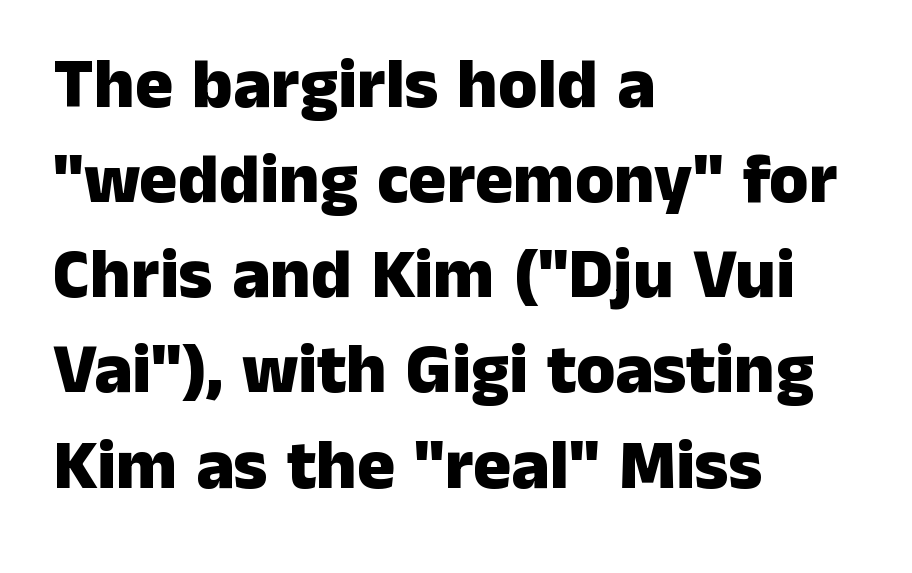
Q: Is the text bold? A: Yes.
Q: Is the text italic (slanted)? A: No, it is upright.
Q: Is the typeface a serif or a sans-serif typeface? A: Sans-serif.
Q: Is the text underlined? A: No.
Q: How is the paragraph aligned? A: Left-aligned.
Q: Is the spacing between letters normal or unusually wide? A: Normal.
Q: Is the spacing between lines tight, normal or loose? A: Normal.
Q: Width (condensed, normal, or wide)? A: Normal.
Q: Stroke contrast? A: Low.
Q: x-height? A: Medium.
Q: Monospaced? A: No.
